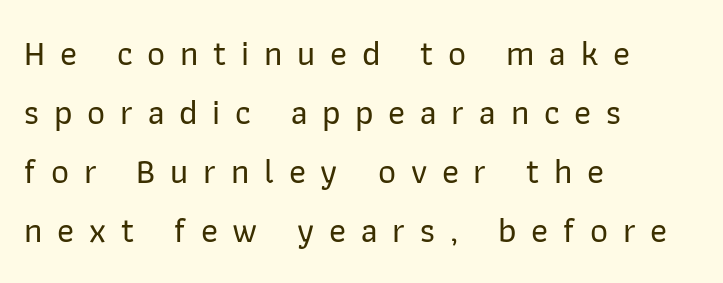
Q: Is the text italic (slanted)? A: No, it is upright.
Q: Is the typeface a serif or a sans-serif typeface? A: Sans-serif.
Q: Is the text underlined? A: No.
Q: How is the paragraph aligned? A: Left-aligned.
Q: Is the spacing between letters normal or unusually wide? A: Unusually wide.
Q: Is the spacing between lines tight, normal or loose? A: Normal.
Q: Width (condensed, normal, or wide)? A: Normal.
Q: Stroke contrast? A: Low.
Q: x-height? A: Medium.
Q: Monospaced? A: No.
